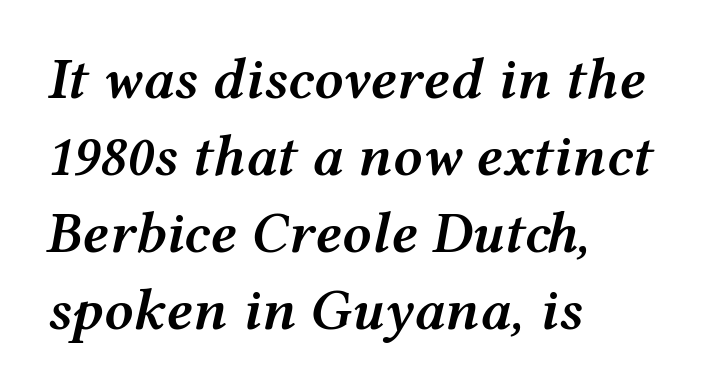
Observe the ordinary spacing: letters are neighbours, not strangers. Does the copy run flush right? No — it runs flush left. These lines sit exactly where default settings would place them. Descender tails drop into unmarked territory. The lettering tilts uniformly, giving the passage an italic look. Is this a fixed-width face? No — the glyphs have proportional, varying widths.
